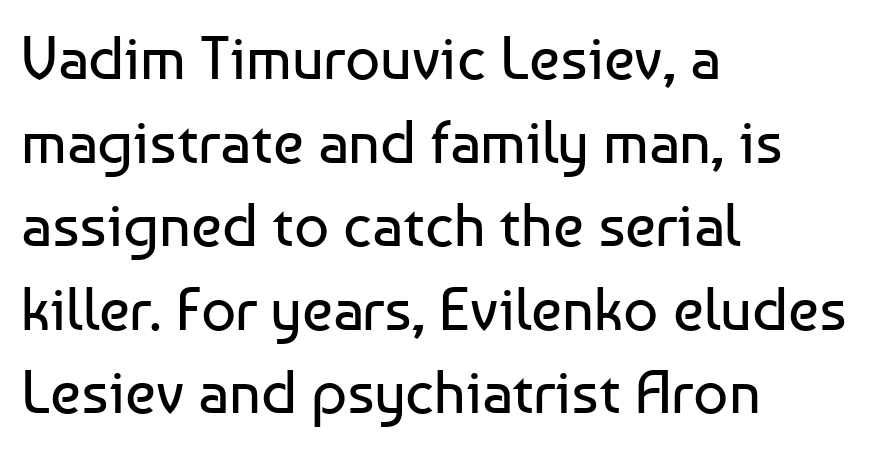
There is no visible air inserted between adjacent glyphs. Nothing heavy about these letters — not bold at all. Horizontally, the lines are justified to the leading edge only. Proportional: the letters do not fall into vertical columns. Ascenders rise straight up at ninety degrees.
